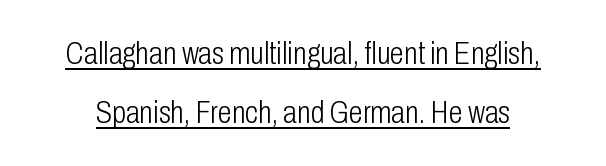
Q: Is the text bold? A: No.
Q: Is the text italic (slanted)? A: No, it is upright.
Q: Is the typeface a serif or a sans-serif typeface? A: Sans-serif.
Q: Is the text underlined? A: Yes.
Q: Is the spacing between letters normal or unusually wide? A: Normal.
Q: Width (condensed, normal, or wide)? A: Condensed.
Q: Stroke contrast? A: Low.
Q: x-height? A: Medium.
Q: Monospaced? A: No.
